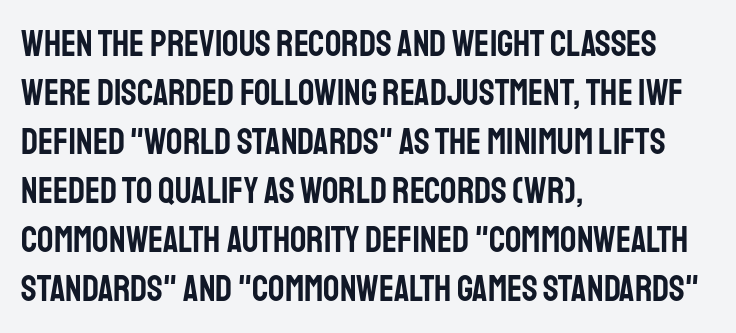
{"serif": "no", "italic": "no", "width": "condensed", "stroke_contrast": "low", "x_height": "large", "monospaced": "no", "underline": "no", "align": "left", "line_spacing": "normal", "line_spacing_ratio": 1.36, "letter_spacing": "normal", "letter_spacing_em": 0.0, "glyph_px": 36}
